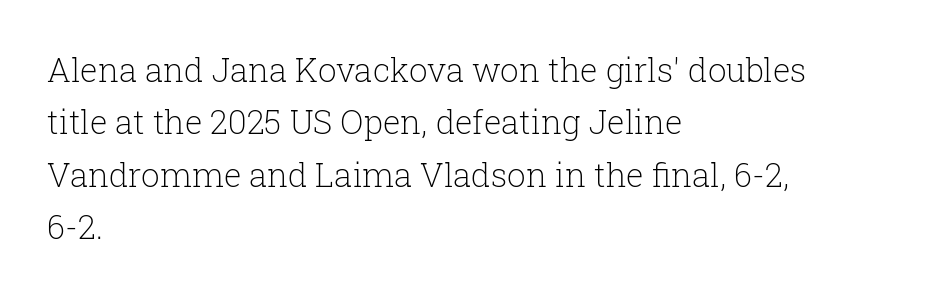
Short and long lines alike share a common starting point at left. Spacing between characters is what you'd get straight out of the box. Typographically, this falls in the serif category. The passage shown is typed in a proportional face where columns would drift. Check the space under the baseline: it is left empty. The designer left line spacing at the default.
